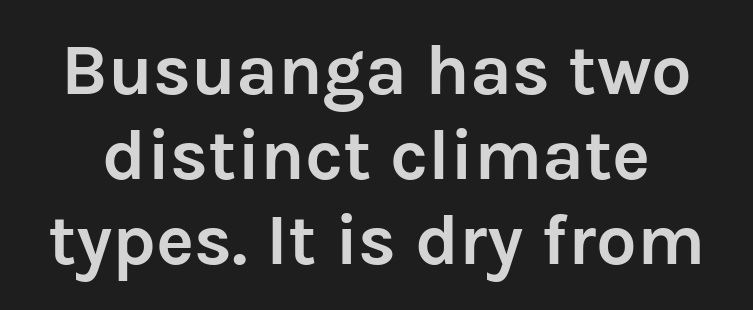
Q: Is the text bold? A: Yes.
Q: Is the text italic (slanted)? A: No, it is upright.
Q: Is the typeface a serif or a sans-serif typeface? A: Sans-serif.
Q: Is the text underlined? A: No.
Q: Is the spacing between letters normal or unusually wide? A: Normal.
Q: Width (condensed, normal, or wide)? A: Normal.
Q: Stroke contrast? A: Low.
Q: x-height? A: Medium.
Q: Monospaced? A: No.
